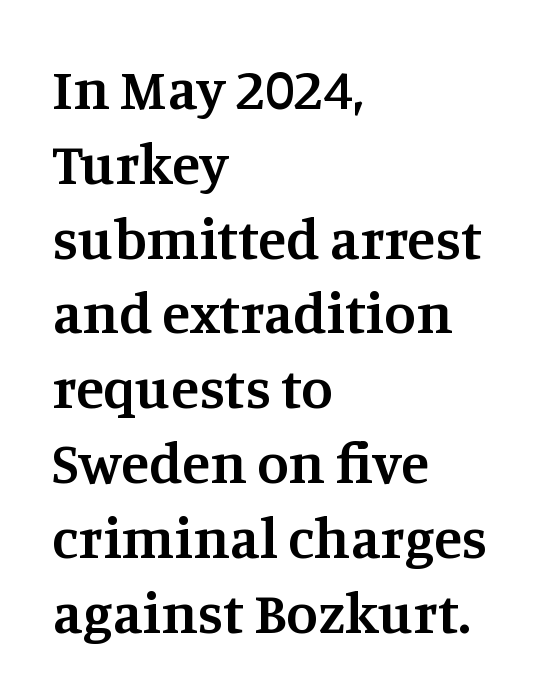
{"serif": "yes", "italic": "no", "bold": "semi", "weight": "semibold", "width": "normal", "stroke_contrast": "medium", "x_height": "large", "monospaced": "no", "underline": "no", "align": "left", "line_spacing": "normal", "line_spacing_ratio": 1.29, "letter_spacing": "normal", "letter_spacing_em": 0.0, "glyph_px": 58}
